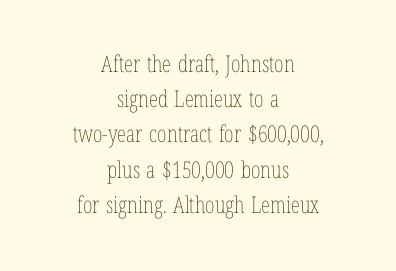
{"italic": "no", "bold": "no", "underline": "no", "align": "center", "line_spacing": "normal", "line_spacing_ratio": 1.53, "letter_spacing": "normal", "letter_spacing_em": 0.0, "glyph_px": 23}
